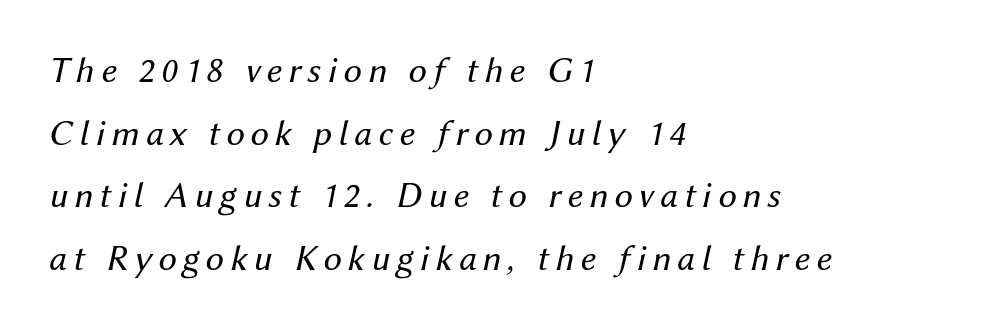
Q: Is the text bold? A: No.
Q: Is the text italic (slanted)? A: Yes, it leans right by about 12 degrees.
Q: Is the text underlined? A: No.
Q: How is the paragraph aligned? A: Left-aligned.
Q: Is the spacing between lines tight, normal or loose? A: Normal.
Q: Width (condensed, normal, or wide)? A: Normal.
Q: Stroke contrast? A: Medium.
Q: x-height? A: Medium.
Q: Monospaced? A: No.
